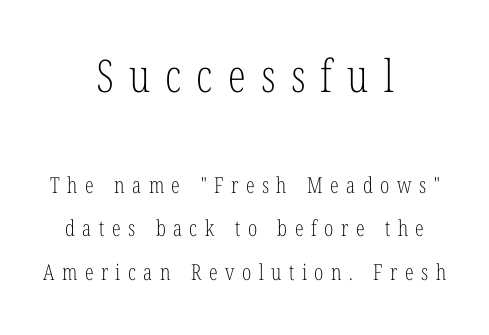
{"serif": "yes", "italic": "no", "bold": "no", "weight": "light", "width": "condensed", "stroke_contrast": "low", "x_height": "medium", "monospaced": "no", "underline": "no", "align": "center", "line_spacing": "loose", "line_spacing_ratio": 1.99, "letter_spacing": "wide", "letter_spacing_em": 0.34, "larger_block": "first", "size_ratio": 2.05, "glyph_px": 45}
